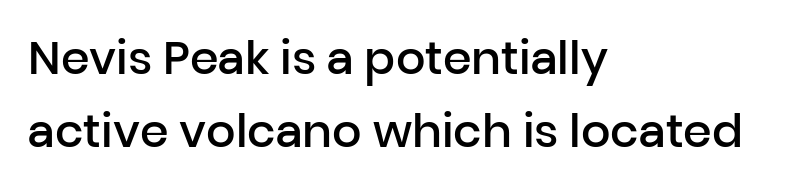
{"serif": "no", "italic": "no", "bold": "semi", "weight": "semibold", "width": "normal", "stroke_contrast": "low", "x_height": "medium", "monospaced": "no", "underline": "no", "align": "left", "line_spacing": "normal", "line_spacing_ratio": 1.58, "letter_spacing": "normal", "letter_spacing_em": 0.0, "glyph_px": 46}
